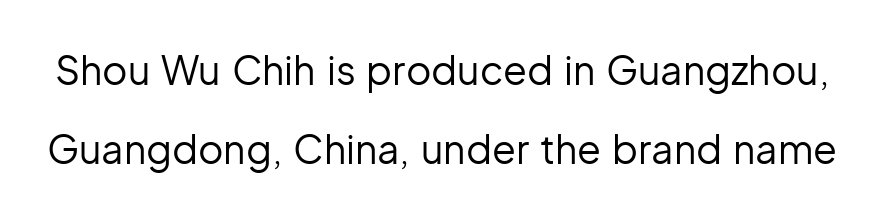
Q: Is the text bold? A: No.
Q: Is the text italic (slanted)? A: No, it is upright.
Q: Is the typeface a serif or a sans-serif typeface? A: Sans-serif.
Q: Is the text underlined? A: No.
Q: Is the spacing between letters normal or unusually wide? A: Normal.
Q: Is the spacing between lines tight, normal or loose? A: Loose.
Q: Width (condensed, normal, or wide)? A: Normal.
Q: Stroke contrast? A: Low.
Q: x-height? A: Medium.
Q: Monospaced? A: No.
